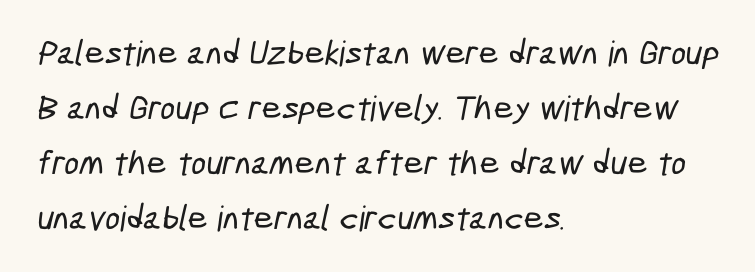
Q: Is the typeface a serif or a sans-serif typeface? A: Sans-serif.
Q: Is the text underlined? A: No.
Q: How is the paragraph aligned? A: Left-aligned.
Q: Is the spacing between letters normal or unusually wide? A: Normal.
Q: Is the spacing between lines tight, normal or loose? A: Normal.
Q: Width (condensed, normal, or wide)? A: Condensed.
Q: Stroke contrast? A: Low.
Q: x-height? A: Medium.
Q: Monospaced? A: No.
